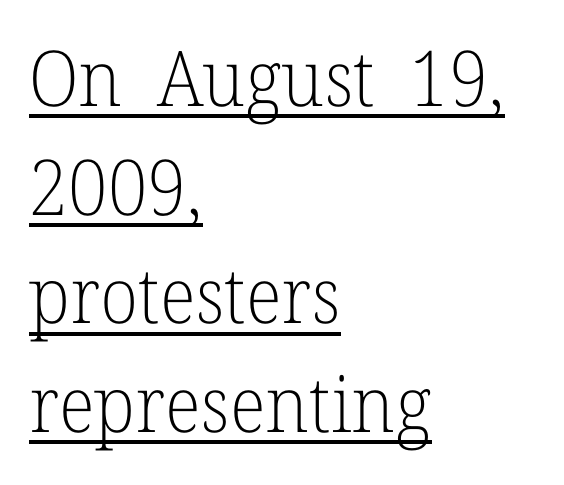
Q: Is the text bold? A: No.
Q: Is the text italic (slanted)? A: No, it is upright.
Q: Is the typeface a serif or a sans-serif typeface? A: Serif.
Q: Is the text underlined? A: Yes.
Q: How is the paragraph aligned? A: Left-aligned.
Q: Is the spacing between letters normal or unusually wide? A: Normal.
Q: Is the spacing between lines tight, normal or loose? A: Normal.
Q: Width (condensed, normal, or wide)? A: Normal.
Q: Stroke contrast? A: Low.
Q: x-height? A: Medium.
Q: Monospaced? A: No.
